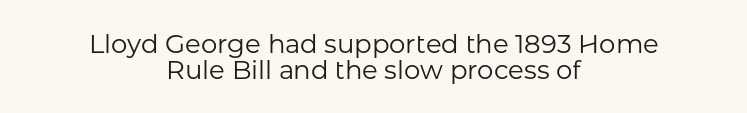
{"italic": "no", "bold": "no", "underline": "no", "align": "center", "line_spacing": "tight", "line_spacing_ratio": 0.99, "letter_spacing": "normal", "letter_spacing_em": 0.0, "glyph_px": 26}
